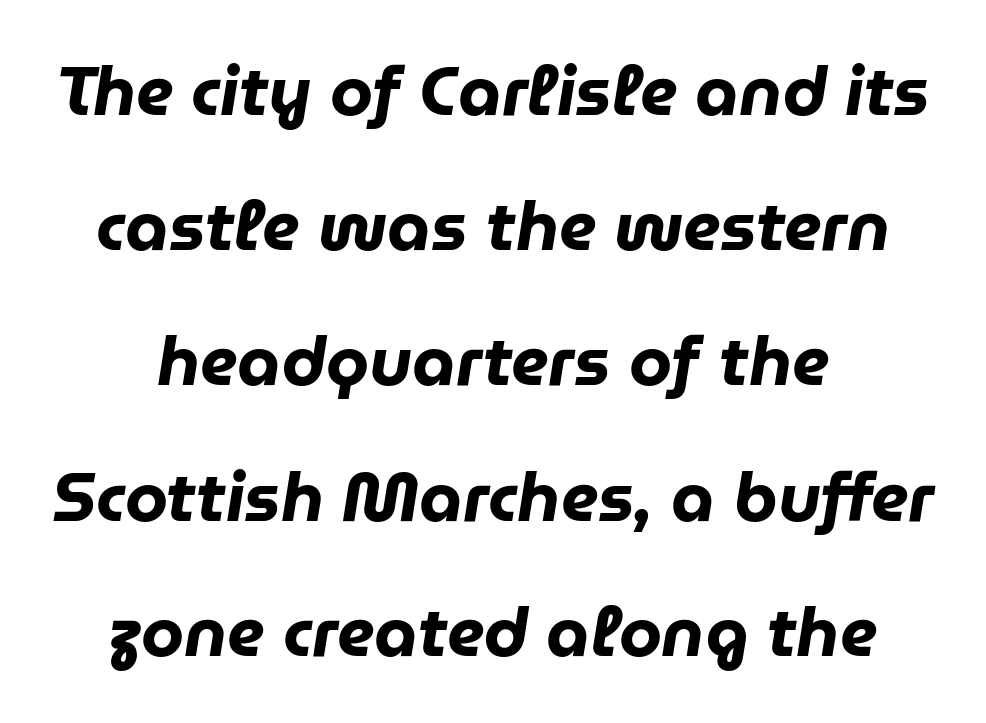
Q: Is the text bold? A: Yes.
Q: Is the text italic (slanted)? A: Yes, it leans right by about 9 degrees.
Q: Is the text underlined? A: No.
Q: How is the paragraph aligned? A: Centered.
Q: Is the spacing between letters normal or unusually wide? A: Normal.
Q: Is the spacing between lines tight, normal or loose? A: Loose.
Q: Width (condensed, normal, or wide)? A: Normal.
Q: Stroke contrast? A: Low.
Q: x-height? A: Medium.
Q: Monospaced? A: No.
